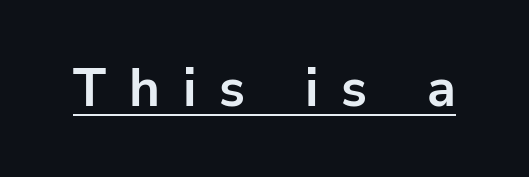
{"serif": "no", "italic": "no", "bold": "yes", "weight": "bold", "width": "normal", "stroke_contrast": "low", "x_height": "medium", "monospaced": "no", "underline": "yes", "letter_spacing": "wide", "letter_spacing_em": 0.43, "glyph_px": 53}
